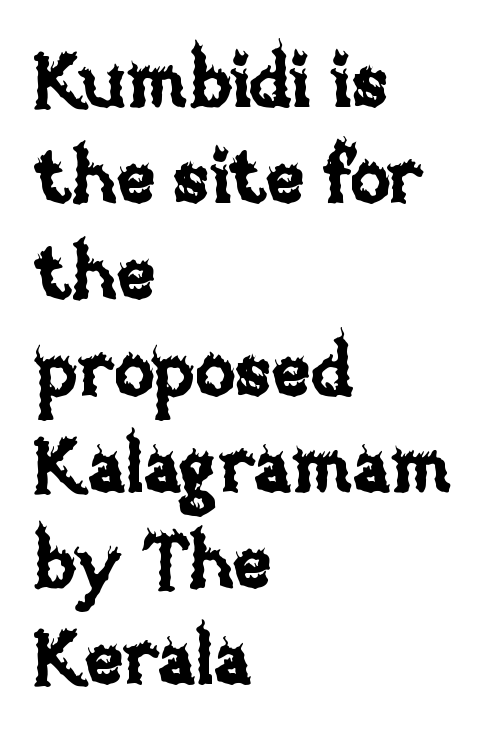
Q: Is the text italic (slanted)? A: No, it is upright.
Q: Is the text underlined? A: No.
Q: How is the paragraph aligned? A: Left-aligned.
Q: Is the spacing between letters normal or unusually wide? A: Normal.
Q: Is the spacing between lines tight, normal or loose? A: Normal.
Q: Width (condensed, normal, or wide)? A: Normal.
Q: Stroke contrast? A: Low.
Q: x-height? A: Large.
Q: Monospaced? A: No.
